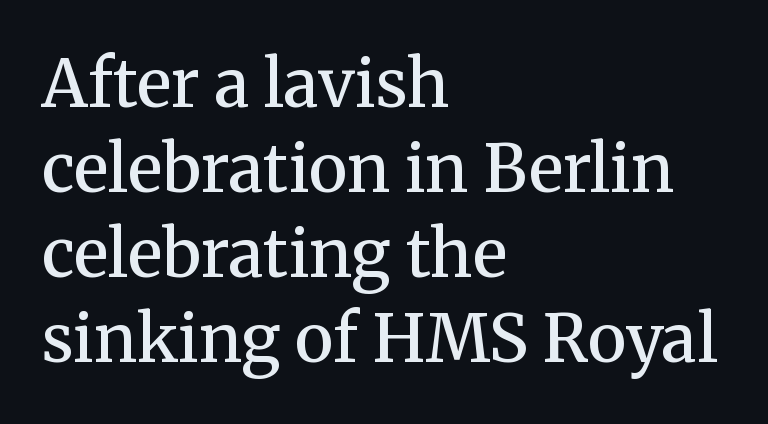
{"serif": "yes", "italic": "no", "bold": "semi", "weight": "semibold", "width": "normal", "stroke_contrast": "medium", "x_height": "medium", "monospaced": "no", "underline": "no", "align": "left", "line_spacing": "normal", "line_spacing_ratio": 1.29, "letter_spacing": "normal", "letter_spacing_em": 0.0, "glyph_px": 66}
